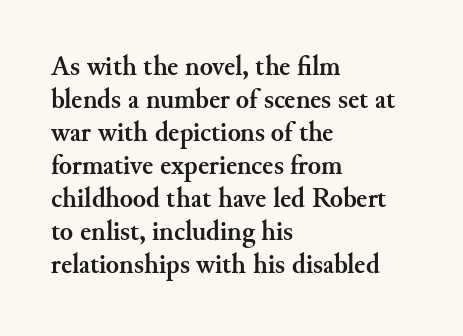
The image shows 27 px bold type, upright; set left-aligned, line spacing 1.22x, normal letter spacing, not underlined.
